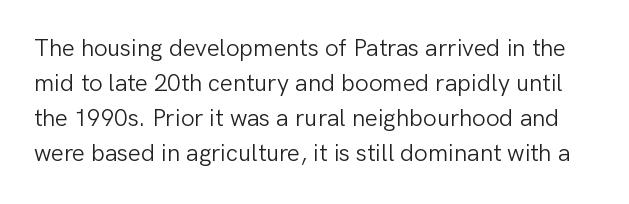
The image shows 24 px text type, upright; set normal line spacing (1.46x), normal letter spacing, not underlined.
